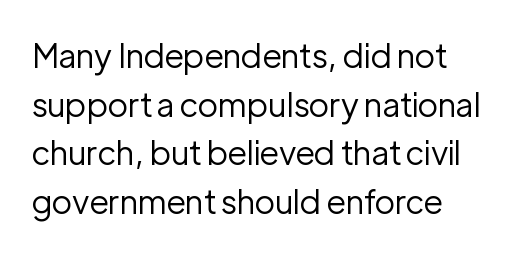
You can tell it's not italic because the verticals are truly vertical. On a weight scale, this lands at 450 or below. This rendering leaves character spacing at its baseline value. The letters advance in unequal steps, a hallmark of proportional type. Does the leading feel generous? No, just average.
